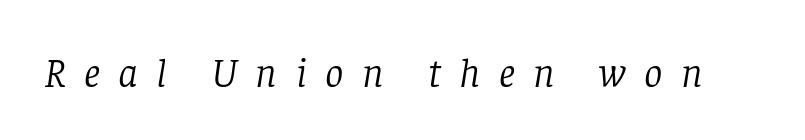
{"serif": "yes", "italic": "yes", "lean": "right", "slant_degrees": 8, "bold": "no", "weight": "light", "width": "normal", "stroke_contrast": "low", "x_height": "large", "monospaced": "no", "underline": "no", "letter_spacing": "wide", "letter_spacing_em": 0.45, "glyph_px": 41}
